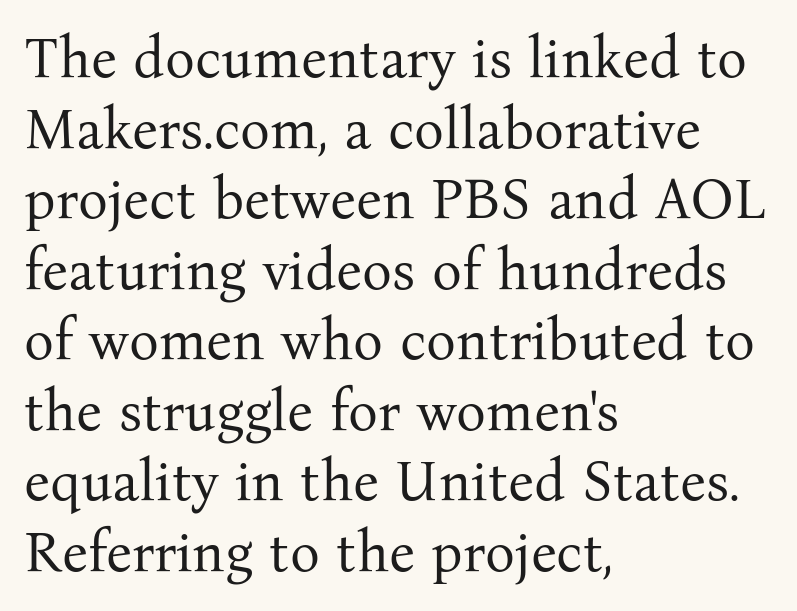
This is the regular roman posture of the typeface. These lines stack with their left ends in a neat column. The passage shown has conventional tracking throughout. Clear beneath every line of the passage.
